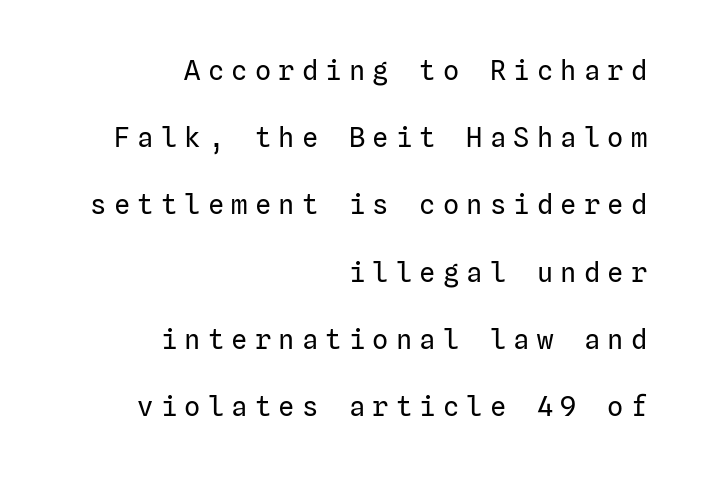
Q: Is the text bold? A: No.
Q: Is the text italic (slanted)? A: No, it is upright.
Q: Is the text underlined? A: No.
Q: How is the paragraph aligned? A: Right-aligned.
Q: Is the spacing between letters normal or unusually wide? A: Unusually wide.
Q: Is the spacing between lines tight, normal or loose? A: Loose.
